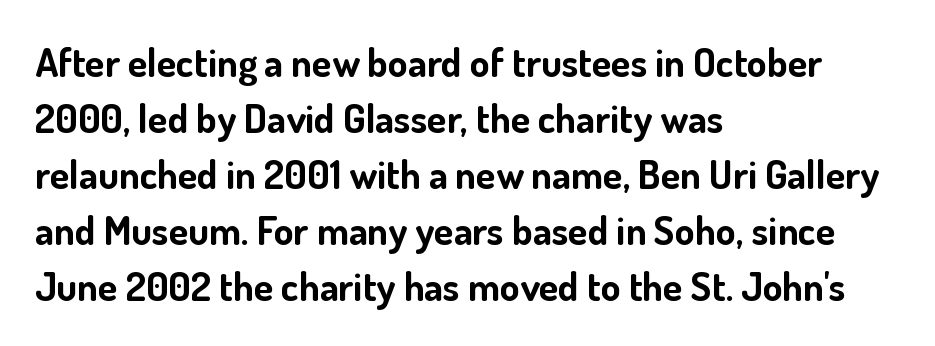
Q: Is the text bold? A: Yes.
Q: Is the text italic (slanted)? A: No, it is upright.
Q: Is the typeface a serif or a sans-serif typeface? A: Sans-serif.
Q: Is the text underlined? A: No.
Q: How is the paragraph aligned? A: Left-aligned.
Q: Is the spacing between letters normal or unusually wide? A: Normal.
Q: Is the spacing between lines tight, normal or loose? A: Normal.
Q: Width (condensed, normal, or wide)? A: Normal.
Q: Stroke contrast? A: Low.
Q: x-height? A: Small.
Q: Monospaced? A: No.
